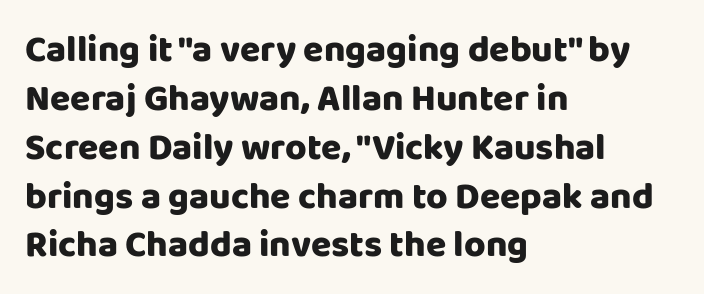
{"serif": "no", "italic": "no", "width": "normal", "stroke_contrast": "low", "x_height": "large", "monospaced": "no", "underline": "no", "align": "left", "line_spacing": "normal", "line_spacing_ratio": 1.32, "letter_spacing": "normal", "letter_spacing_em": 0.0, "glyph_px": 37}
